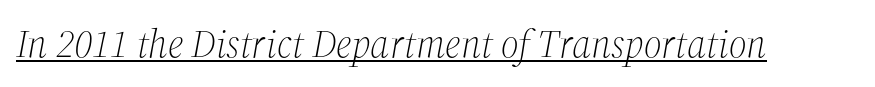
In terms of letterspacing, this is plain default setting. Note the varied advance widths — an 'i' is clearly narrower than an 'm'. Ink coverage per letter is moderate at most. The rendered words wear a rule along their underside. Serif or sans? Serif — the stroke terminals have little feet.
